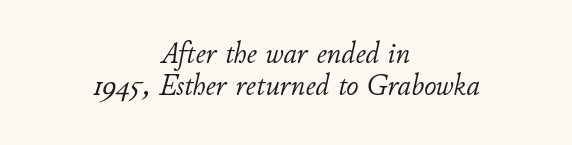
{"italic": "yes", "lean": "right", "slant_degrees": 11, "bold": "no", "weight": "light", "width": "normal", "stroke_contrast": "low", "x_height": "small", "monospaced": "no", "underline": "no", "align": "center", "line_spacing": "tight", "line_spacing_ratio": 1.06, "letter_spacing": "normal", "letter_spacing_em": 0.0, "glyph_px": 30}
